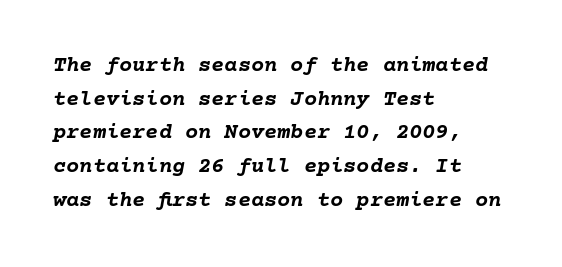
Q: Is the text bold? A: Yes.
Q: Is the text italic (slanted)? A: Yes, it leans right by about 10 degrees.
Q: Is the text underlined? A: No.
Q: How is the paragraph aligned? A: Left-aligned.
Q: Is the spacing between letters normal or unusually wide? A: Normal.
Q: Is the spacing between lines tight, normal or loose? A: Normal.
